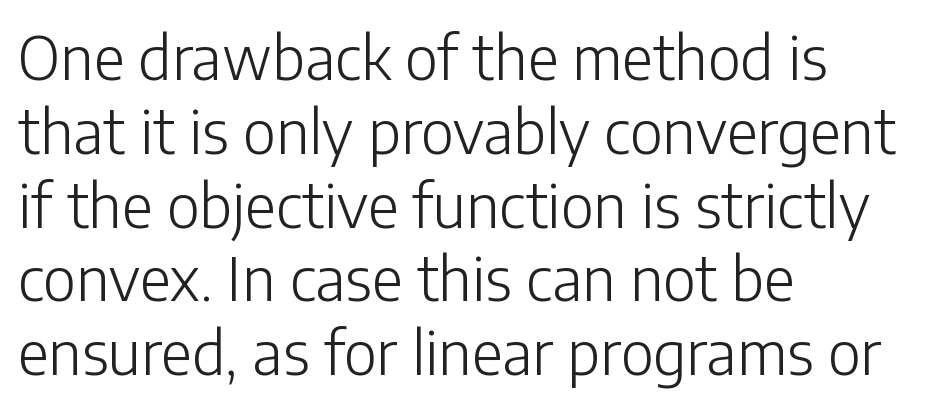
A typesetter would call this proportional, since set widths differ per character. Descenders hang freely into open space. Glyph-to-glyph distance matches everyday printed text. To sum up the face: it is a sans, with no serifs. Ascenders rise straight up at ninety degrees. Alignment: flush left.
